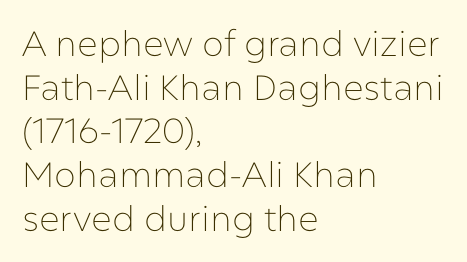
Q: Is the text bold? A: No.
Q: Is the text italic (slanted)? A: No, it is upright.
Q: Is the typeface a serif or a sans-serif typeface? A: Sans-serif.
Q: Is the text underlined? A: No.
Q: How is the paragraph aligned? A: Left-aligned.
Q: Is the spacing between letters normal or unusually wide? A: Normal.
Q: Is the spacing between lines tight, normal or loose? A: Normal.
Q: Width (condensed, normal, or wide)? A: Normal.
Q: Stroke contrast? A: Low.
Q: x-height? A: Medium.
Q: Monospaced? A: No.
